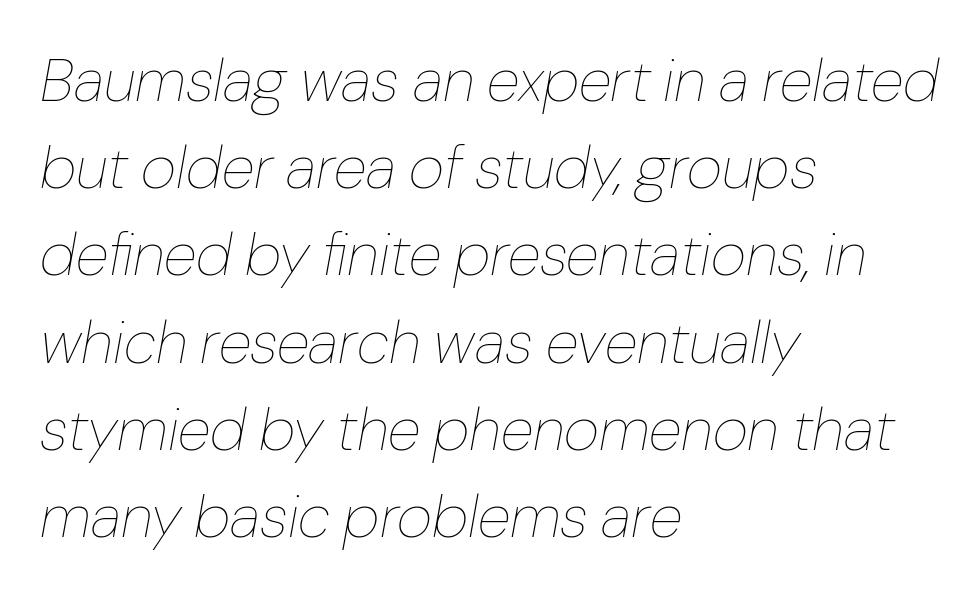
{"italic": "yes", "lean": "right", "slant_degrees": 10, "bold": "no", "weight": "thin", "width": "normal", "stroke_contrast": "low", "x_height": "medium", "monospaced": "no", "underline": "no", "align": "left", "line_spacing": "normal", "line_spacing_ratio": 1.43, "letter_spacing": "normal", "letter_spacing_em": 0.0, "glyph_px": 61}
